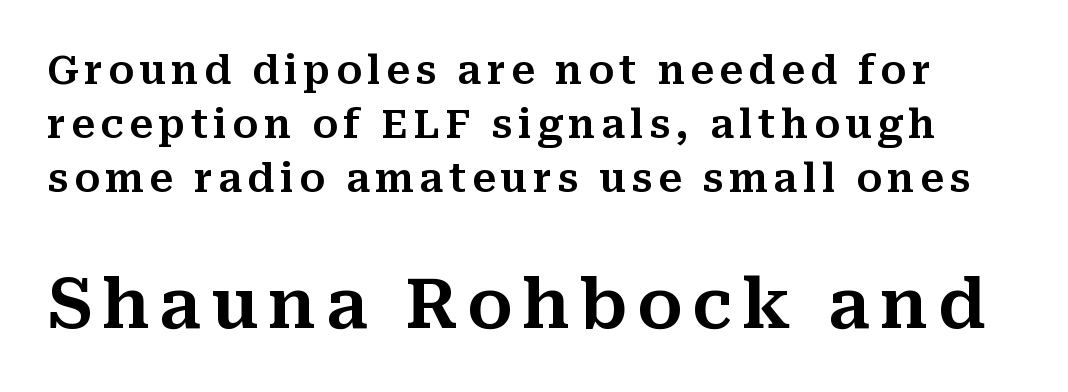
Bigger letters appear in the bottom chunk; the top chunk is reduced. The text was rendered using a seriffed face with decorative stroke endings. Summary of vertical rhythm: regular, with standard interline spacing. In terms of posture, this sample is upright. Each letter keeps its own natural width here, so spacing adapts to shape.
